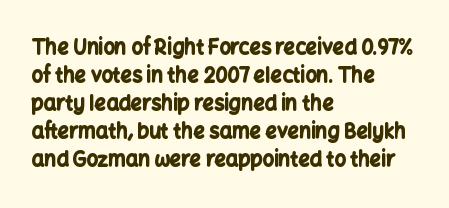
{"italic": "no", "bold": "yes", "underline": "no", "align": "left", "line_spacing": "normal", "line_spacing_ratio": 1.4, "letter_spacing": "normal", "letter_spacing_em": 0.0, "glyph_px": 20}
